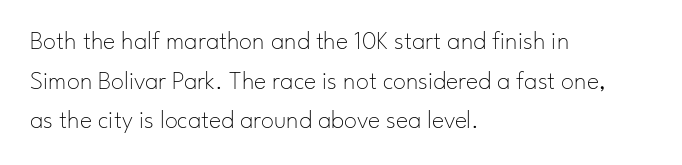
Q: Is the text bold? A: No.
Q: Is the text italic (slanted)? A: No, it is upright.
Q: Is the text underlined? A: No.
Q: How is the paragraph aligned? A: Left-aligned.
Q: Is the spacing between letters normal or unusually wide? A: Normal.
Q: Is the spacing between lines tight, normal or loose? A: Normal.
